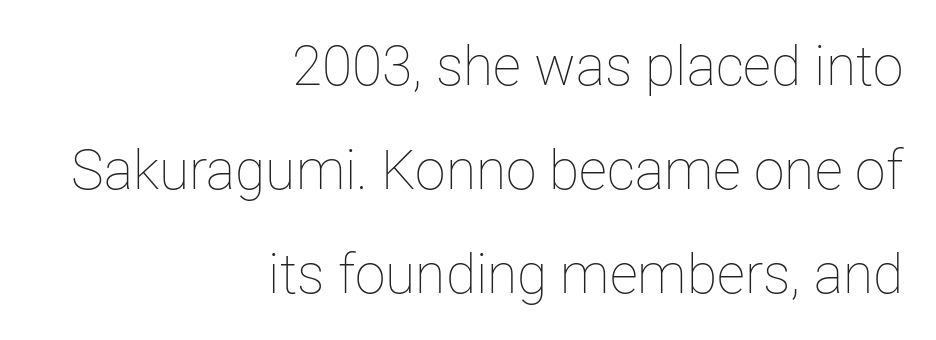
The image shows 55 px thin type, upright; set right-aligned, line spacing 1.89x, normal letter spacing, not underlined; low stroke contrast and a medium x-height.
